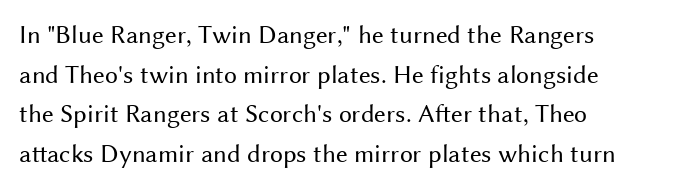
Q: Is the text bold? A: No.
Q: Is the text italic (slanted)? A: No, it is upright.
Q: Is the text underlined? A: No.
Q: How is the paragraph aligned? A: Left-aligned.
Q: Is the spacing between letters normal or unusually wide? A: Normal.
Q: Is the spacing between lines tight, normal or loose? A: Normal.
